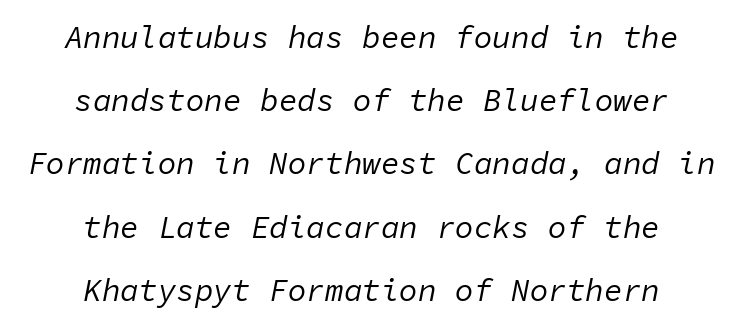
Q: Is the text bold? A: No.
Q: Is the text italic (slanted)? A: Yes, it leans right by about 11 degrees.
Q: Is the text underlined? A: No.
Q: How is the paragraph aligned? A: Centered.
Q: Is the spacing between letters normal or unusually wide? A: Normal.
Q: Is the spacing between lines tight, normal or loose? A: Loose.
Q: Width (condensed, normal, or wide)? A: Normal.
Q: Stroke contrast? A: Low.
Q: x-height? A: Medium.
Q: Monospaced? A: Yes.
